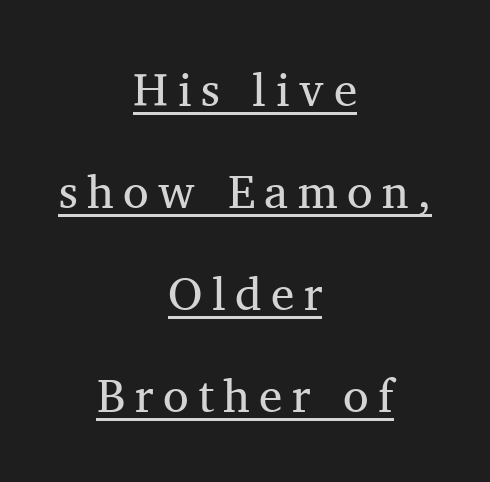
{"serif": "yes", "italic": "no", "bold": "no", "weight": "regular", "width": "normal", "stroke_contrast": "medium", "x_height": "medium", "monospaced": "no", "underline": "yes", "align": "center", "line_spacing": "loose", "line_spacing_ratio": 2.17, "letter_spacing": "wide", "letter_spacing_em": 0.2, "glyph_px": 47}
